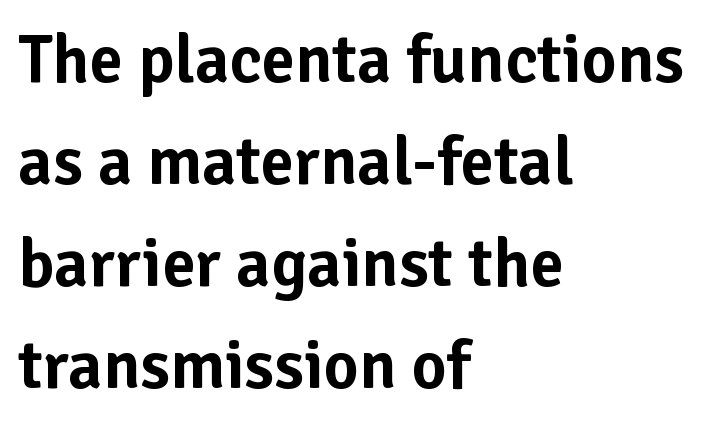
Q: Is the text italic (slanted)? A: No, it is upright.
Q: Is the typeface a serif or a sans-serif typeface? A: Sans-serif.
Q: Is the text underlined? A: No.
Q: How is the paragraph aligned? A: Left-aligned.
Q: Is the spacing between letters normal or unusually wide? A: Normal.
Q: Is the spacing between lines tight, normal or loose? A: Normal.
Q: Width (condensed, normal, or wide)? A: Normal.
Q: Stroke contrast? A: Low.
Q: x-height? A: Medium.
Q: Monospaced? A: No.
